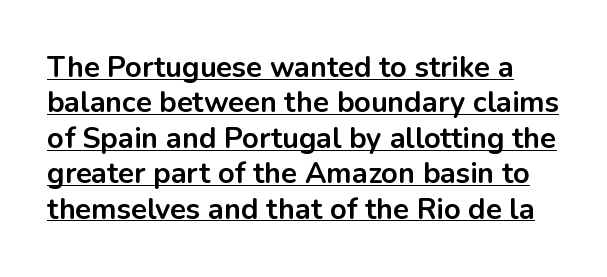
Q: Is the text bold? A: Yes.
Q: Is the text italic (slanted)? A: No, it is upright.
Q: Is the typeface a serif or a sans-serif typeface? A: Sans-serif.
Q: Is the text underlined? A: Yes.
Q: Is the spacing between letters normal or unusually wide? A: Normal.
Q: Width (condensed, normal, or wide)? A: Normal.
Q: Stroke contrast? A: Low.
Q: x-height? A: Medium.
Q: Monospaced? A: No.
